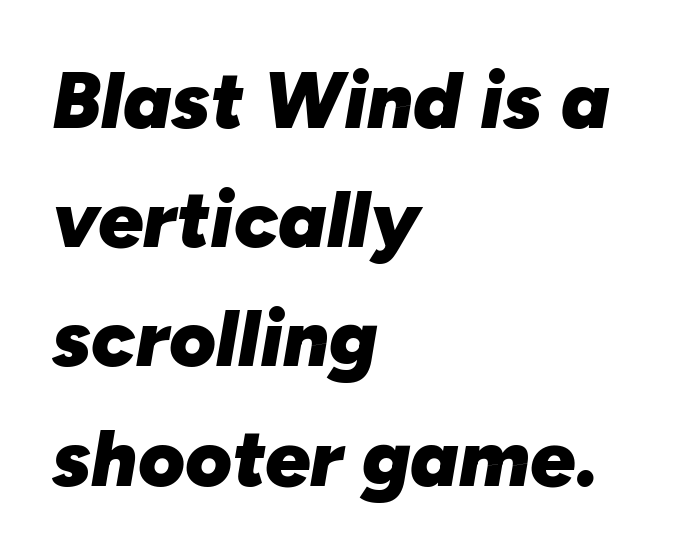
The image shows 80 px heavy type, italic (leaning right); set left-aligned, normal line spacing (1.49x), normal letter spacing, not underlined; low stroke contrast and a medium x-height.
